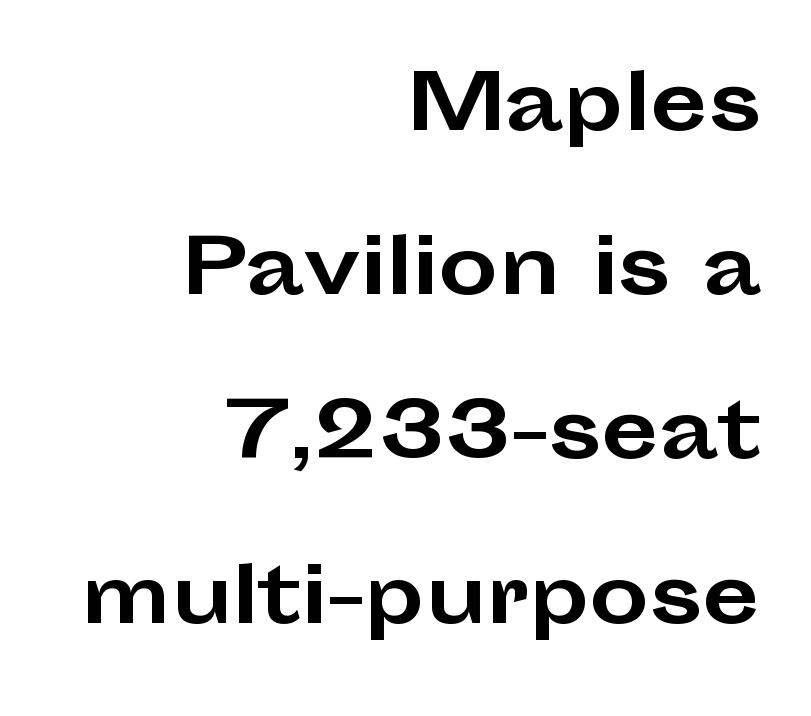
Summary of vertical rhythm: relaxed, with wide interline spacing. The text was rendered using a sans face with plain stroke endings. The letters sit at their default tracking, neither squeezed nor spread. Lines of text with bare space underneath.
